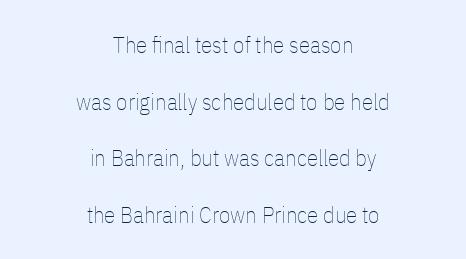
The rag falls on both sides of this text block equally. Beneath every word, the page is bare. Vertical stems look standard width or narrower in stroke. Each word holds together tightly as a unit, with standard inter-letter gaps. This block would shrink considerably if given ordinary leading; it's expanded now. Upright lettering throughout.
